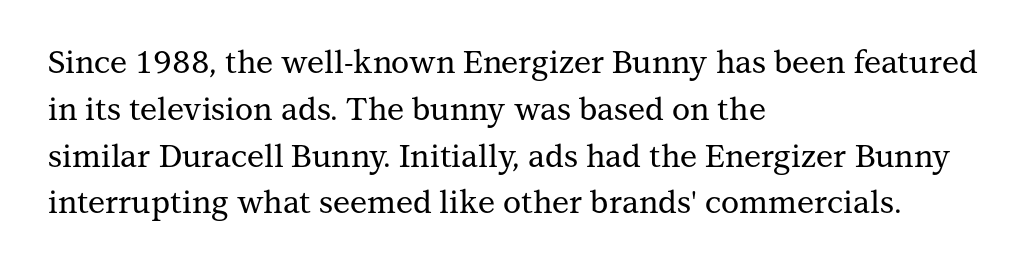
A typesetter would label this face a serif. Posture: straight, roman, zero tilt. This sample has the flowing, uneven cadence of proportional lettering. The passage is arranged the way most books set body copy — flush left. The baseline area is clear. This rendering leaves character spacing at its baseline value.
